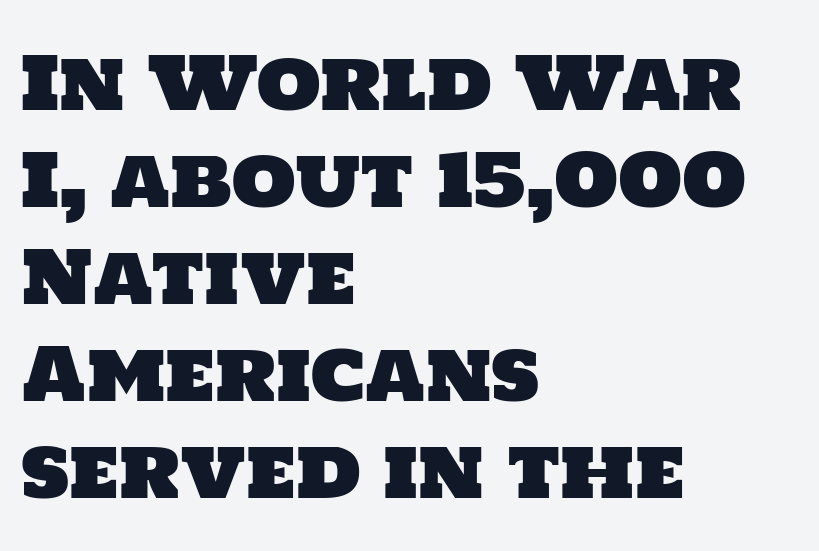
The image shows 74 px sans-serif type; set left-aligned, normal line spacing (1.31x), normal letter spacing, not underlined; low stroke contrast and a large x-height.
